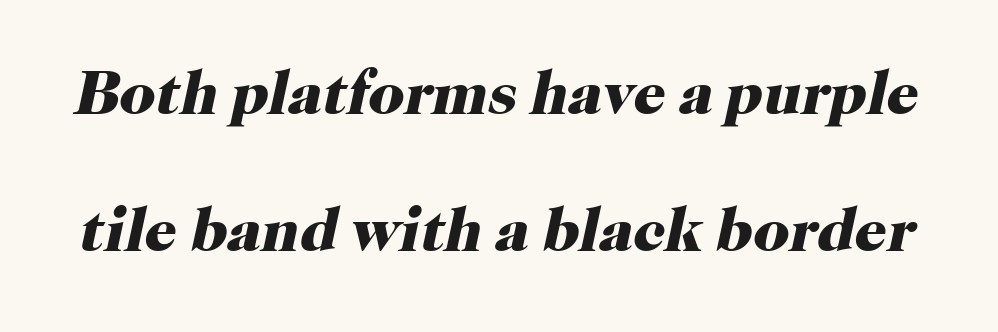
Q: Is the text bold? A: Yes.
Q: Is the text italic (slanted)? A: Yes, it leans right by about 12 degrees.
Q: Is the typeface a serif or a sans-serif typeface? A: Serif.
Q: Is the text underlined? A: No.
Q: Is the spacing between letters normal or unusually wide? A: Normal.
Q: Is the spacing between lines tight, normal or loose? A: Loose.
Q: Width (condensed, normal, or wide)? A: Normal.
Q: Stroke contrast? A: High.
Q: x-height? A: Medium.
Q: Monospaced? A: No.
